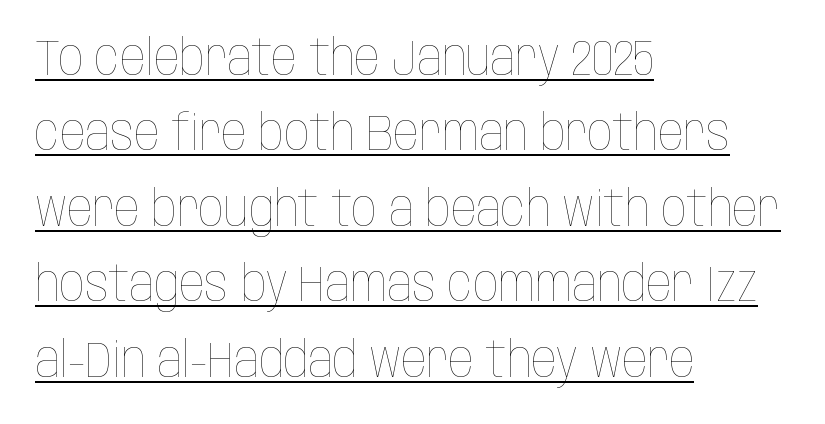
This sample carries an underscore along the baseline area. The typesetting does not lean heavy: it is not bold. This is roman type, the default non-slanted kind. The rows are spaced the way most documents space them. The face used here is rendered with its standard letterfit. Note the varied advance widths — an 'i' is clearly narrower than an 'm'.
